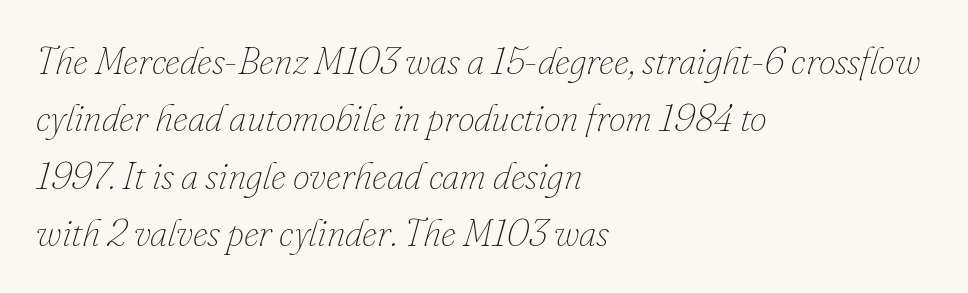
{"italic": "yes", "lean": "right", "slant_degrees": 16, "bold": "no", "weight": "thin", "width": "normal", "stroke_contrast": "low", "x_height": "small", "monospaced": "no", "underline": "no", "align": "left", "line_spacing": "normal", "line_spacing_ratio": 1.51, "letter_spacing": "normal", "letter_spacing_em": 0.0, "glyph_px": 38}
